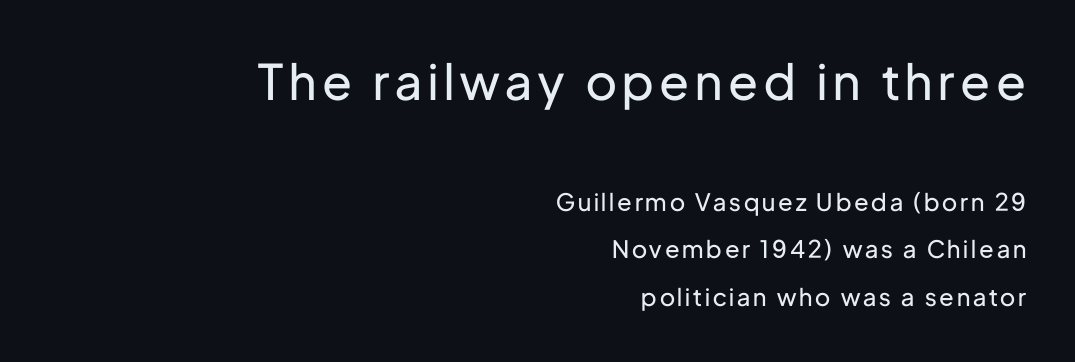
{"serif": "no", "italic": "no", "bold": "no", "weight": "regular", "width": "normal", "stroke_contrast": "low", "x_height": "medium", "monospaced": "no", "underline": "no", "align": "right", "line_spacing": "loose", "line_spacing_ratio": 1.99, "larger_block": "first", "size_ratio": 2.04, "glyph_px": 49}
